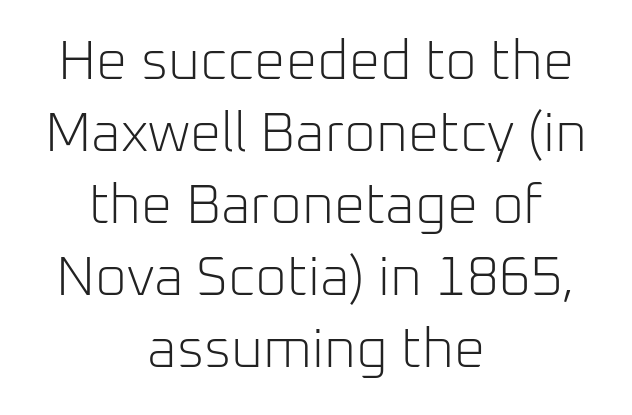
Q: Is the text bold? A: No.
Q: Is the text italic (slanted)? A: No, it is upright.
Q: Is the typeface a serif or a sans-serif typeface? A: Sans-serif.
Q: Is the text underlined? A: No.
Q: How is the paragraph aligned? A: Centered.
Q: Is the spacing between letters normal or unusually wide? A: Normal.
Q: Is the spacing between lines tight, normal or loose? A: Normal.
Q: Width (condensed, normal, or wide)? A: Normal.
Q: Stroke contrast? A: Low.
Q: x-height? A: Medium.
Q: Monospaced? A: No.
